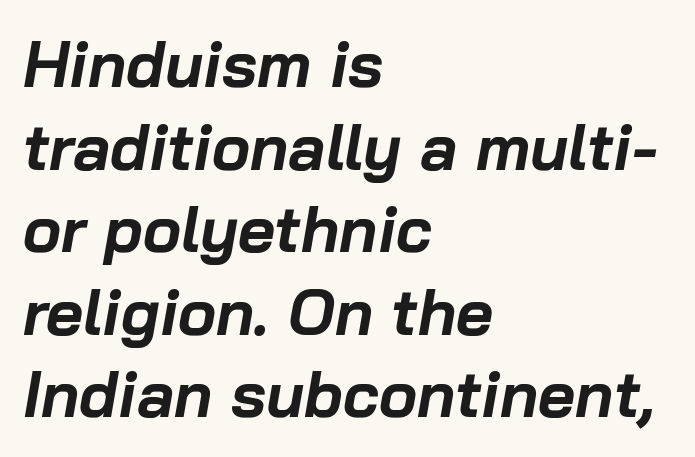
Q: Is the text bold? A: Yes.
Q: Is the text italic (slanted)? A: Yes, it leans right by about 10 degrees.
Q: Is the text underlined? A: No.
Q: How is the paragraph aligned? A: Left-aligned.
Q: Is the spacing between letters normal or unusually wide? A: Normal.
Q: Is the spacing between lines tight, normal or loose? A: Normal.
Q: Width (condensed, normal, or wide)? A: Normal.
Q: Stroke contrast? A: Low.
Q: x-height? A: Medium.
Q: Monospaced? A: No.
